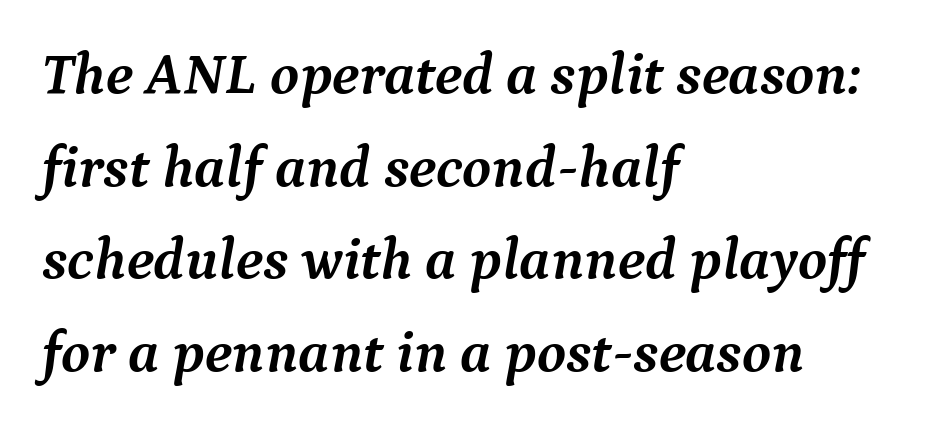
{"serif": "yes", "italic": "yes", "lean": "right", "slant_degrees": 9, "bold": "yes", "weight": "semibold", "width": "normal", "stroke_contrast": "medium", "x_height": "medium", "monospaced": "no", "underline": "no", "align": "left", "line_spacing": "normal", "line_spacing_ratio": 1.57, "letter_spacing": "normal", "letter_spacing_em": 0.0, "glyph_px": 59}
